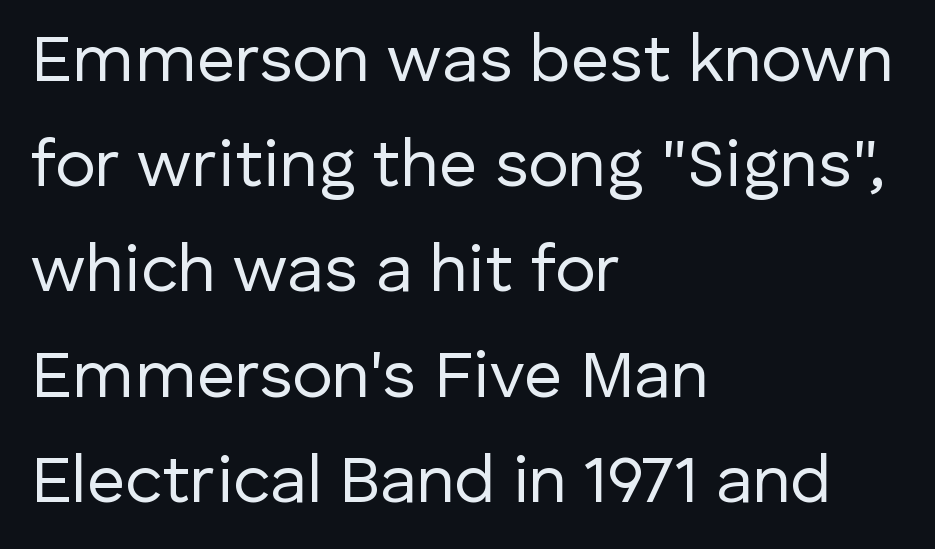
Q: Is the text bold? A: No.
Q: Is the text italic (slanted)? A: No, it is upright.
Q: Is the typeface a serif or a sans-serif typeface? A: Sans-serif.
Q: Is the text underlined? A: No.
Q: How is the paragraph aligned? A: Left-aligned.
Q: Is the spacing between letters normal or unusually wide? A: Normal.
Q: Is the spacing between lines tight, normal or loose? A: Normal.
Q: Width (condensed, normal, or wide)? A: Normal.
Q: Stroke contrast? A: Low.
Q: x-height? A: Medium.
Q: Monospaced? A: No.
